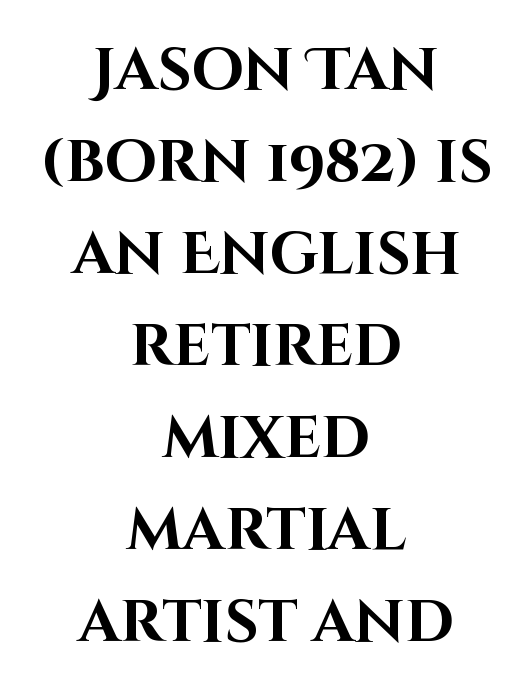
The image shows 59 px bold sans-serif type, upright; set centered, normal line spacing (1.56x), normal letter spacing, not underlined; high stroke contrast and a large x-height.
